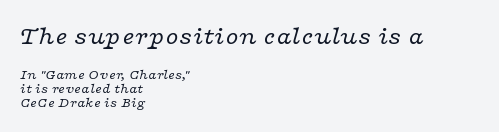
Q: Is the text bold? A: No.
Q: Is the text italic (slanted)? A: Yes, it leans right by about 16 degrees.
Q: Is the text underlined? A: No.
Q: How is the paragraph aligned? A: Left-aligned.
Q: Is the spacing between letters normal or unusually wide? A: Normal.
Q: Is the spacing between lines tight, normal or loose? A: Tight.
Q: Which block of text is set in a larger size, the first (top) or the second (bottom)? A: The first (top) one.
